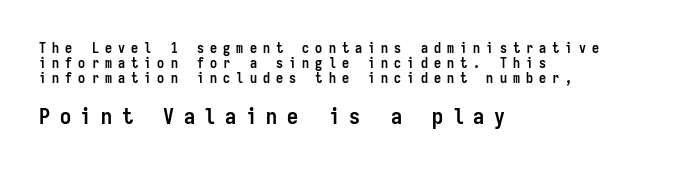
This layout puts the modest block above and the oversized block below. Any mark beneath the type? The region is blank. The tracking reads as deliberately expanded to a designer's eye. The text block is weighted toward the left margin, trailing off unevenly rightward. Is the type bold? Yes — the strokes are clearly thick and heavy. The lines are packed closely together with very little leading.
